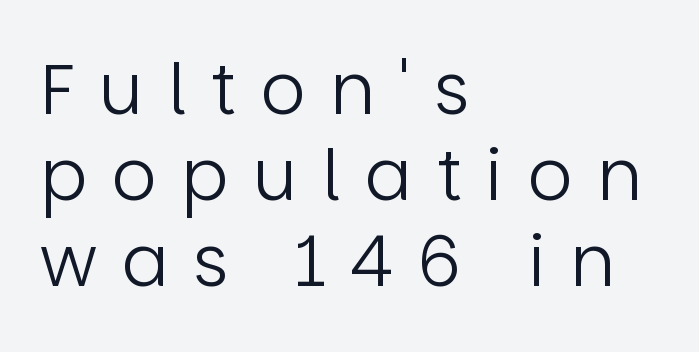
The letters are spread apart with noticeably loose tracking. The designer went with a sans here, leaving each stem footless. The compositor pushed each line to the left boundary. Varying glyph widths throughout — classic text-font behaviour. Stems here are at most as thick as an everyday book face. Underline: absent.
